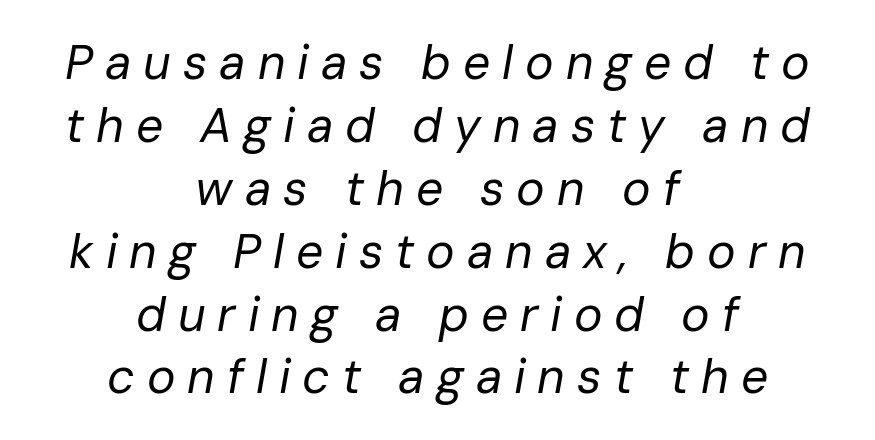
Q: Is the text bold? A: No.
Q: Is the text italic (slanted)? A: Yes, it leans right by about 10 degrees.
Q: Is the text underlined? A: No.
Q: How is the paragraph aligned? A: Centered.
Q: Is the spacing between letters normal or unusually wide? A: Unusually wide.
Q: Is the spacing between lines tight, normal or loose? A: Normal.
Q: Width (condensed, normal, or wide)? A: Normal.
Q: Stroke contrast? A: Low.
Q: x-height? A: Medium.
Q: Monospaced? A: No.
